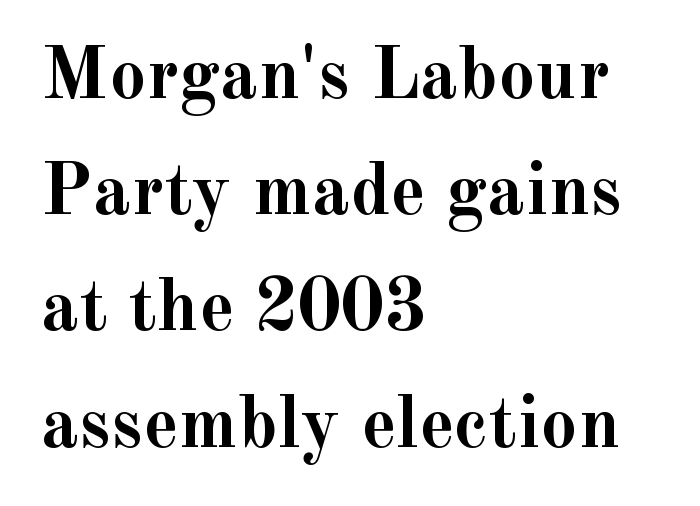
{"serif": "yes", "italic": "no", "bold": "yes", "weight": "semibold", "width": "normal", "x_height": "small", "monospaced": "no", "underline": "no", "align": "left", "line_spacing": "normal", "line_spacing_ratio": 1.57, "letter_spacing": "normal", "letter_spacing_em": 0.0, "glyph_px": 74}
